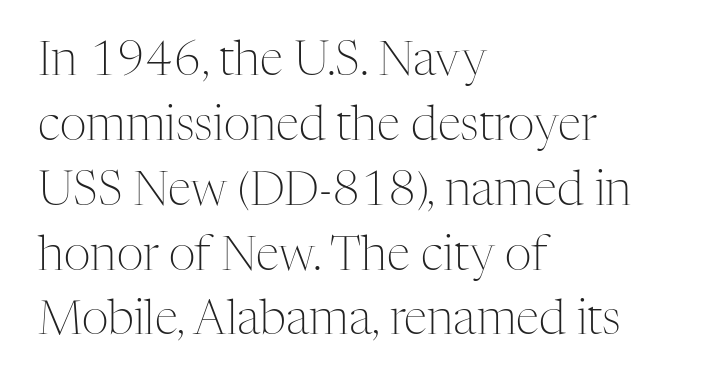
{"serif": "yes", "italic": "no", "bold": "no", "weight": "light", "width": "normal", "stroke_contrast": "medium", "x_height": "medium", "monospaced": "no", "underline": "no", "align": "left", "line_spacing": "normal", "line_spacing_ratio": 1.38, "letter_spacing": "normal", "letter_spacing_em": 0.0, "glyph_px": 47}
